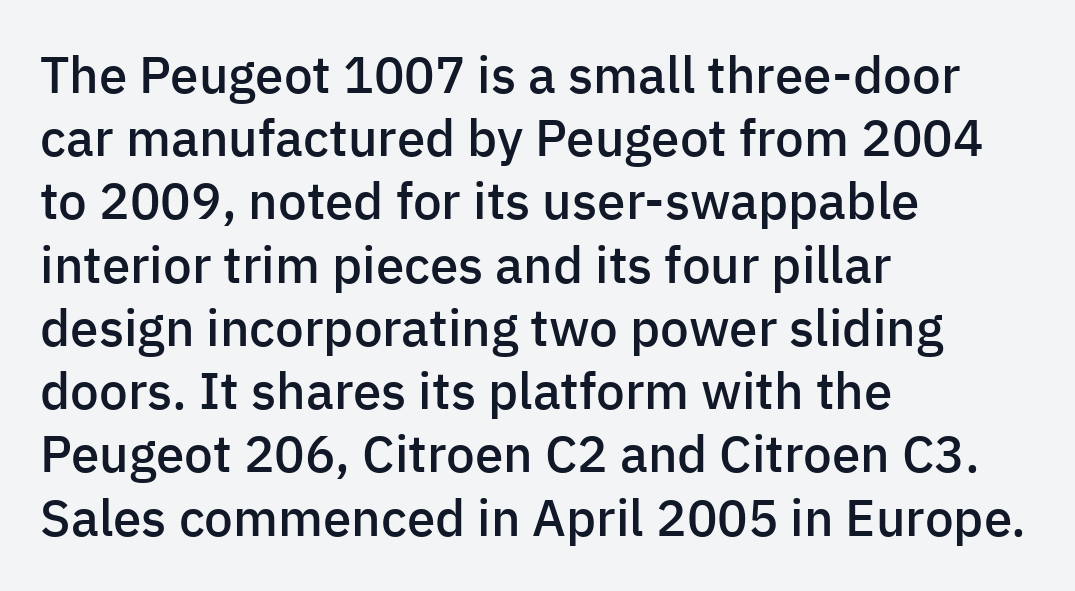
The image shows 51 px semibold sans-serif type, upright; set left-aligned, line spacing 1.24x, normal letter spacing, not underlined; low stroke contrast and a medium x-height.
